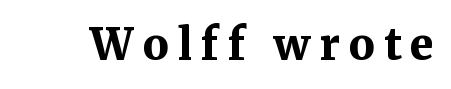
The image shows 43 px bold serif type, upright; set unusually wide letter spacing (+0.21 em), not underlined; medium stroke contrast and a medium x-height.
